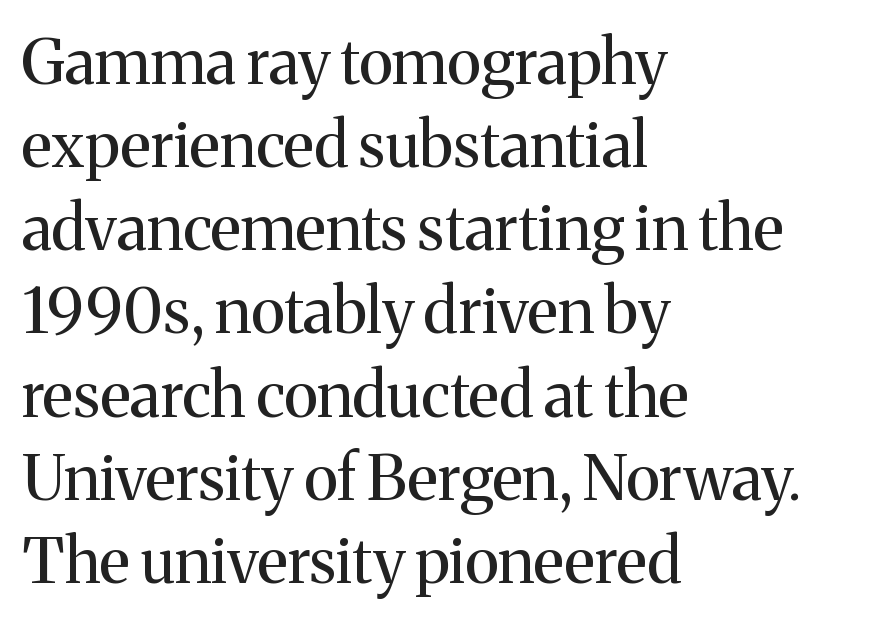
Look at the tracking — it's just the regular setting, nothing added. Looks like regular typesetting: each glyph gets only the width it needs. The paragraph has a hard left edge and a soft right edge. This rendering features lettering with no underline. Reading down the column, the eye jumps a familiar distance to each next line.
